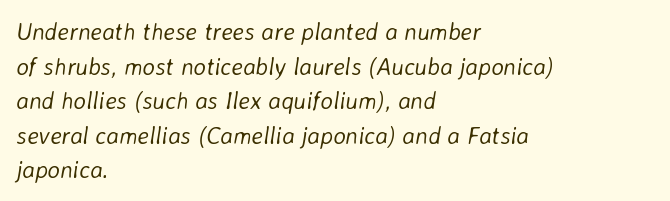
The image shows 24 px text type, italic (leaning right); set left-aligned, normal line spacing (1.44x), normal letter spacing, not underlined.
